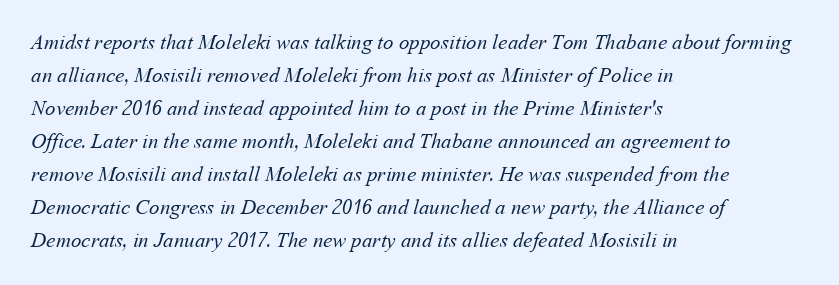
{"bold": "no", "underline": "no", "align": "left", "line_spacing": "normal", "line_spacing_ratio": 1.57, "letter_spacing": "normal", "letter_spacing_em": 0.0, "glyph_px": 21}
